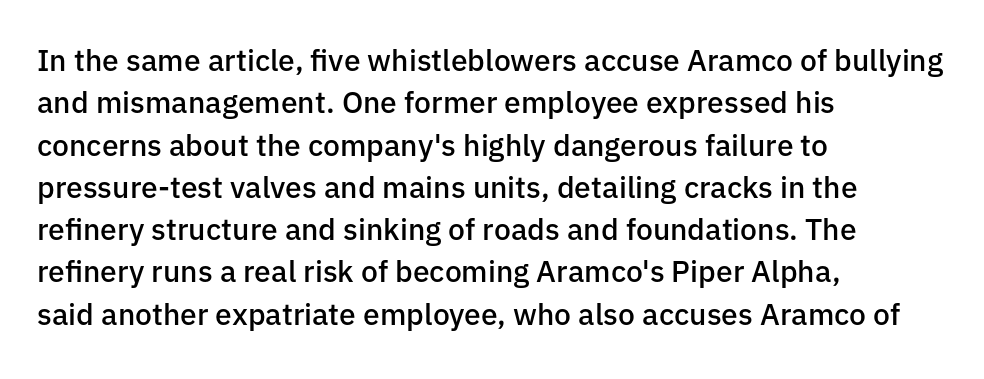
The image shows 30 px semibold sans-serif type, upright; set left-aligned, normal line spacing (1.41x), normal letter spacing, not underlined; low stroke contrast and a medium x-height.
